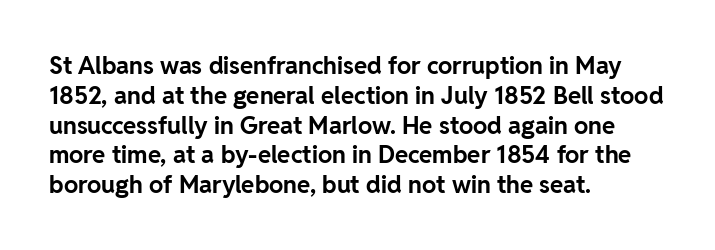
Q: Is the text bold? A: Yes.
Q: Is the text italic (slanted)? A: No, it is upright.
Q: Is the text underlined? A: No.
Q: How is the paragraph aligned? A: Left-aligned.
Q: Is the spacing between letters normal or unusually wide? A: Normal.
